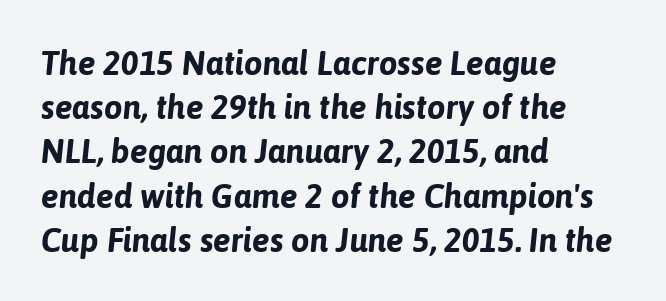
{"italic": "yes", "lean": "right", "slant_degrees": 6, "bold": "yes", "weight": "bold", "width": "normal", "stroke_contrast": "low", "x_height": "medium", "monospaced": "no", "underline": "no", "align": "left", "line_spacing": "normal", "line_spacing_ratio": 1.34, "letter_spacing": "normal", "letter_spacing_em": 0.0, "glyph_px": 33}
